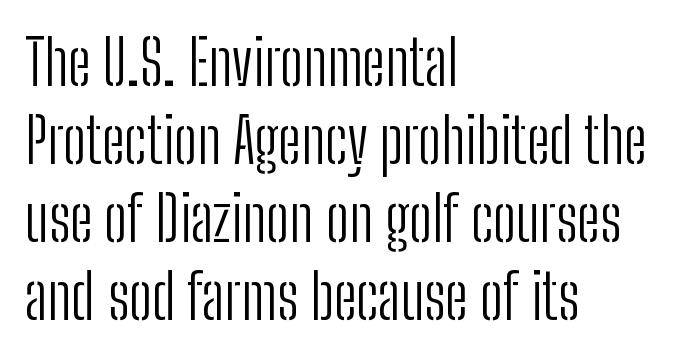
The space beneath each line is pristine and unruled. Baseline-to-baseline distance is the conventional proportion of letter height. The face looks like a standard text weight, possibly lighter. If you drew a line through each stem, it would be perfectly vertical. This sample is left-justified, so line endings fall wherever the words run out.
